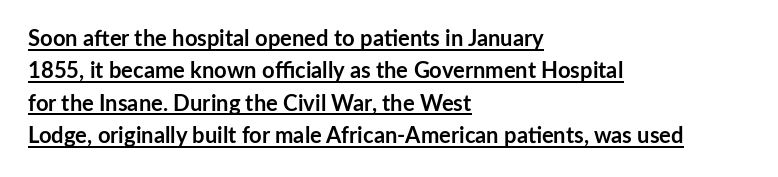
{"italic": "no", "bold": "yes", "underline": "yes", "align": "left", "line_spacing": "normal", "line_spacing_ratio": 1.47, "letter_spacing": "normal", "letter_spacing_em": 0.0, "glyph_px": 22}
